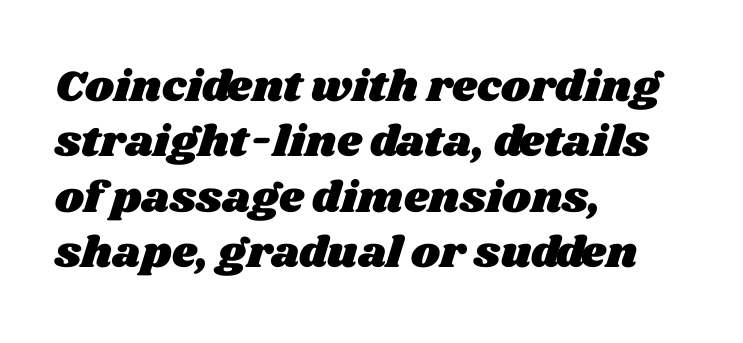
{"width": "wide", "stroke_contrast": "medium", "x_height": "large", "monospaced": "no", "underline": "no", "align": "left", "line_spacing": "normal", "line_spacing_ratio": 1.26, "letter_spacing": "normal", "letter_spacing_em": 0.0, "glyph_px": 44}
